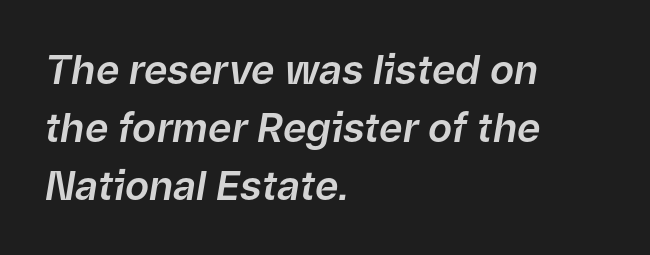
The image shows 40 px text type, italic (leaning right); set left-aligned, normal line spacing (1.45x), normal letter spacing, not underlined; low stroke contrast and a medium x-height.
